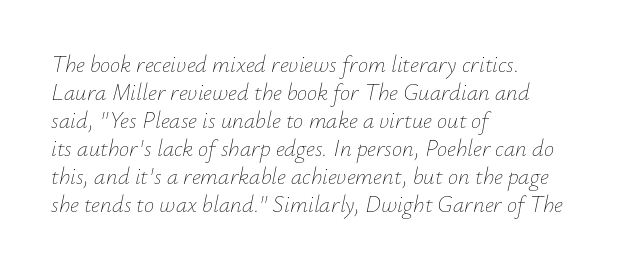
Q: Is the text bold? A: No.
Q: Is the text italic (slanted)? A: Yes, it leans right by about 12 degrees.
Q: Is the text underlined? A: No.
Q: How is the paragraph aligned? A: Left-aligned.
Q: Is the spacing between letters normal or unusually wide? A: Normal.
